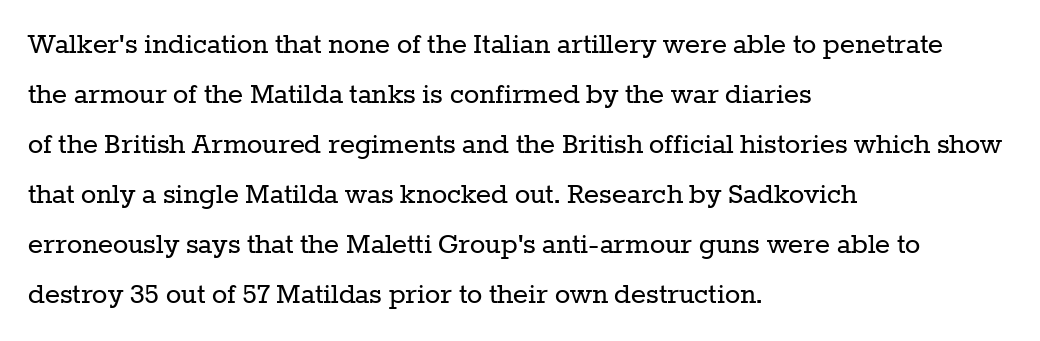
A typesetter would mark this as roman, not italic. Successive baselines arrive at the customary interval. A typesetter would call this proportional, since set widths differ per character. Observe the ordinary spacing: letters are neighbours, not strangers. Little horizontal feet cap the strokes, marking this as serif type. Bare-footed words on every line.
